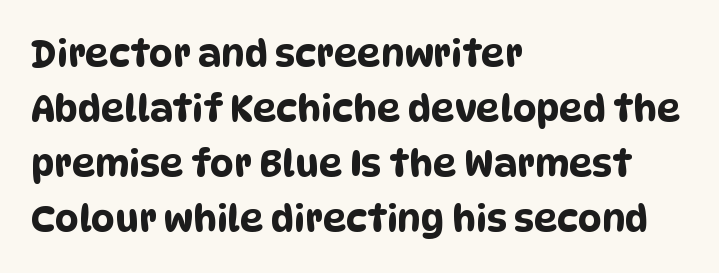
Lines of text with bare space underneath. Proportional: the letters do not fall into vertical columns. Whoever set this chose a conventional vertical rhythm. Line beginnings align vertically; line endings do not.
